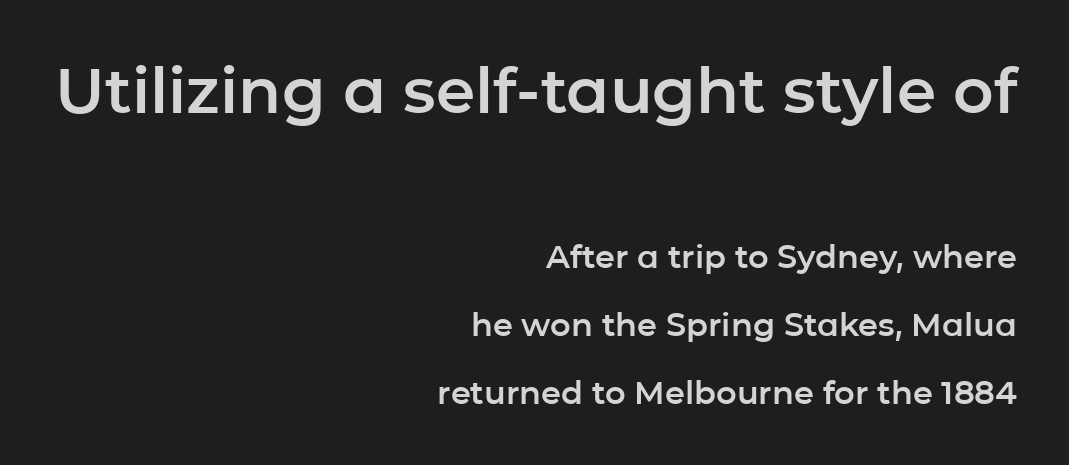
The image shows 63 px sans-serif type, upright; set right-aligned, loose line spacing (2.13x), normal letter spacing, not underlined; the first (top) block is 1.97x larger; low stroke contrast and a medium x-height.
